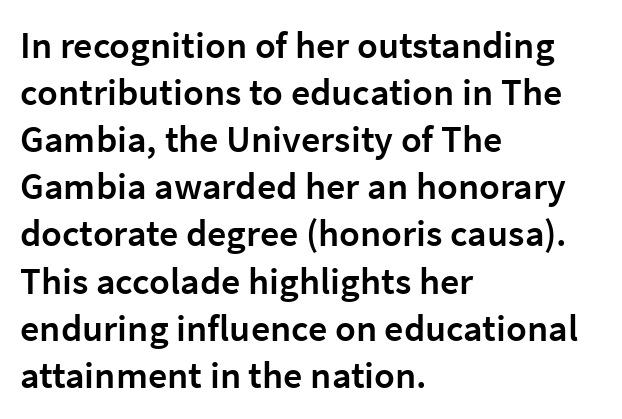
Q: Is the text bold? A: Semi-bold.
Q: Is the text italic (slanted)? A: No, it is upright.
Q: Is the typeface a serif or a sans-serif typeface? A: Sans-serif.
Q: Is the text underlined? A: No.
Q: How is the paragraph aligned? A: Left-aligned.
Q: Is the spacing between letters normal or unusually wide? A: Normal.
Q: Width (condensed, normal, or wide)? A: Normal.
Q: Stroke contrast? A: Low.
Q: x-height? A: Medium.
Q: Monospaced? A: No.
